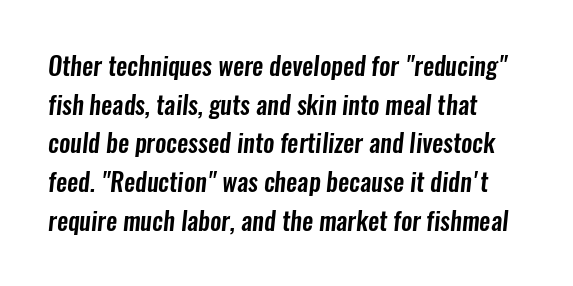
Horizontal alignment here is leftward, the default for most running prose. A typesetter would call this leading conventional body-copy spacing. The rendering keeps characters at their native spacing. Type without underlining.
